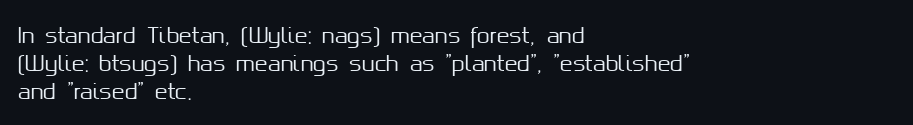
{"italic": "no", "underline": "no", "align": "left", "line_spacing": "normal", "line_spacing_ratio": 1.33, "letter_spacing": "normal", "letter_spacing_em": 0.0, "glyph_px": 21}
